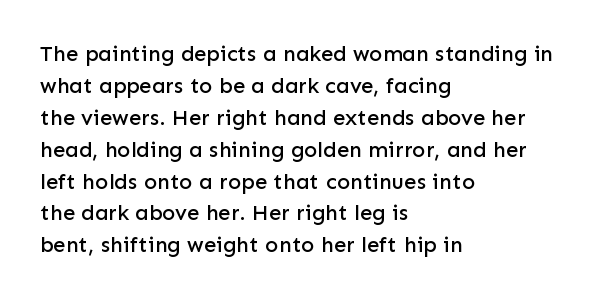
The image shows 22 px text type, upright; set left-aligned, normal line spacing (1.45x), normal letter spacing, not underlined.
